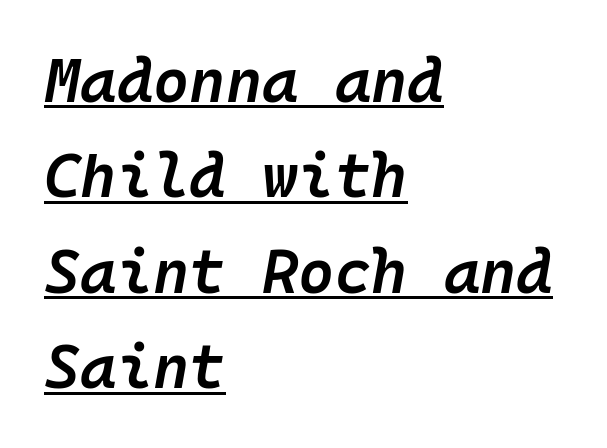
Caption: multi-line text, flush left, ragged right. This sample keeps an unexceptional amount of space between lines. I'd describe the lettering as semibold — firm but not a full bold. In designer terms, the underline attribute is active on this setting.
